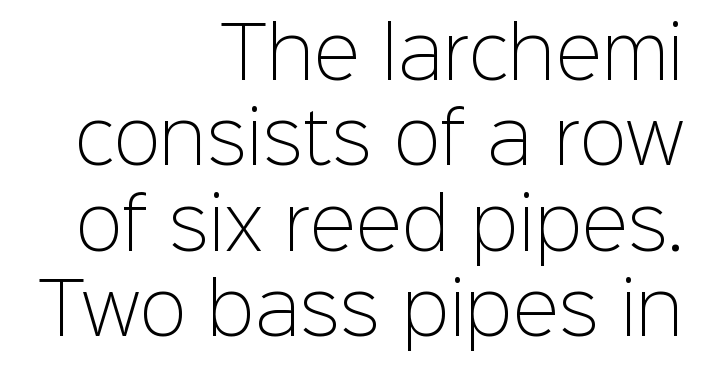
The image shows 70 px light sans-serif type, upright; set right-aligned, line spacing 1.22x, normal letter spacing, not underlined; low stroke contrast and a medium x-height.
